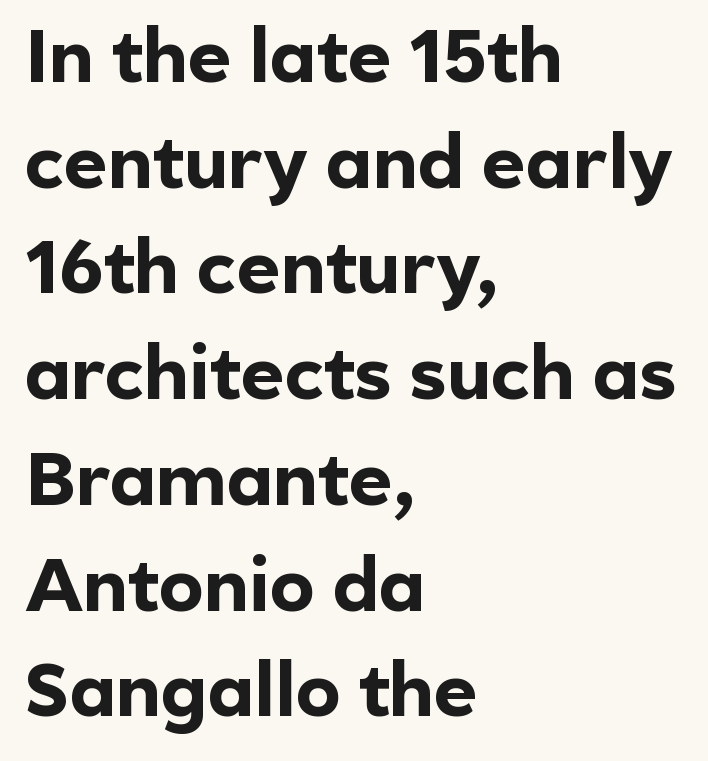
Q: Is the text bold? A: Yes.
Q: Is the text italic (slanted)? A: No, it is upright.
Q: Is the typeface a serif or a sans-serif typeface? A: Sans-serif.
Q: Is the text underlined? A: No.
Q: How is the paragraph aligned? A: Left-aligned.
Q: Is the spacing between letters normal or unusually wide? A: Normal.
Q: Is the spacing between lines tight, normal or loose? A: Normal.
Q: Width (condensed, normal, or wide)? A: Normal.
Q: x-height? A: Medium.
Q: Monospaced? A: No.
